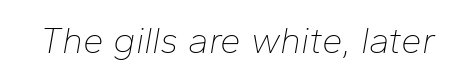
Letters rest on an invisible, unmarked baseline. You could not count columns in this text — the font is proportionally spaced. Heaviness? Minimal to ordinary, like unemphasized prose. Nobody touched the tracking dial on this one. Every character sits at an angle, as italics do.
